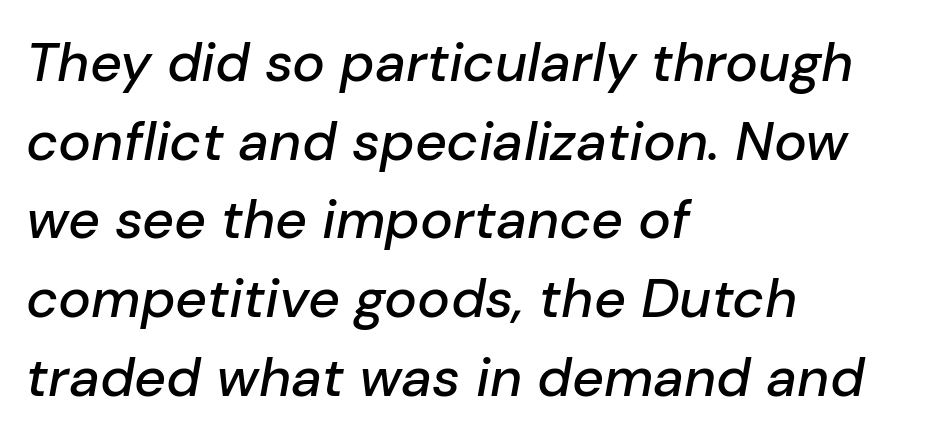
Looks like regular typesetting: each glyph gets only the width it needs. Type without underlining. Italic? Definitely — the glyphs are oblique. There is no visible air inserted between adjacent glyphs. One-word summary of the alignment: left.
